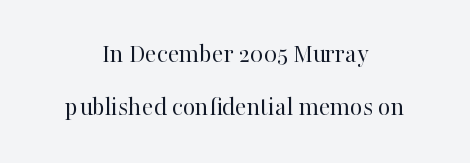
The lines in this sample share a center point and differ in where they start and stop. Is the type heavy? It reads as light-to-regular instead. Posture: upright roman. If you measured baseline to baseline, you'd find a long distance.
